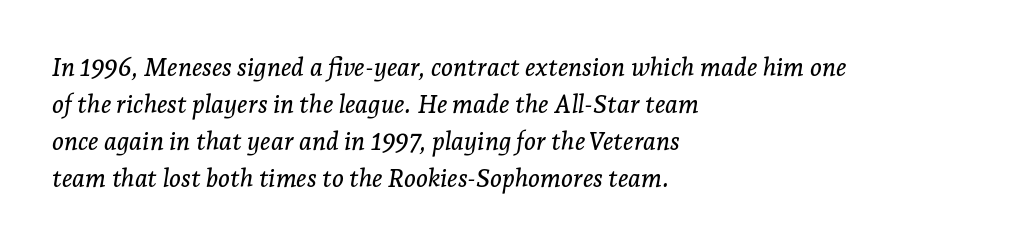
{"italic": "yes", "lean": "right", "slant_degrees": 7, "underline": "no", "align": "left", "line_spacing": "normal", "line_spacing_ratio": 1.48, "letter_spacing": "normal", "letter_spacing_em": 0.0, "glyph_px": 25}
